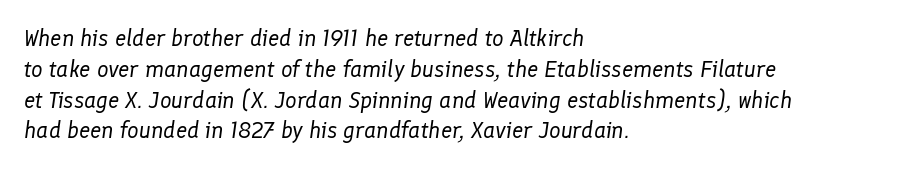
Only glyphs here, with clear space below each row. Compared with typical paragraphs, the rows here are spaced about the same. How are the letters spaced? Ordinarily, with no added tracking. Alignment: flush left. On a weight scale, this lands at 450 or below. An italicized treatment has been applied to the whole sample.
